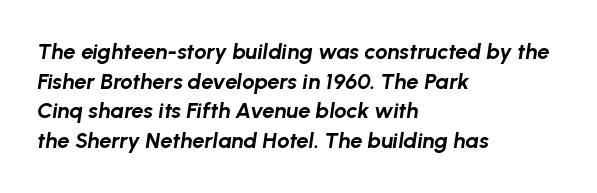
The image shows 22 px bold type, italic (leaning right); set left-aligned, normal line spacing (1.35x), normal letter spacing, not underlined.
